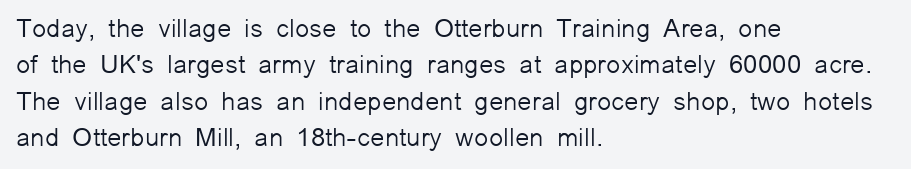
The image shows 26 px text type, upright; set left-aligned, normal line spacing (1.4x), normal letter spacing, not underlined.
